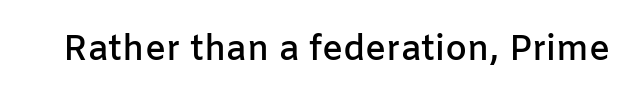
The image shows 35 px semibold sans-serif type, upright; set normal letter spacing, not underlined; low stroke contrast and a medium x-height.
